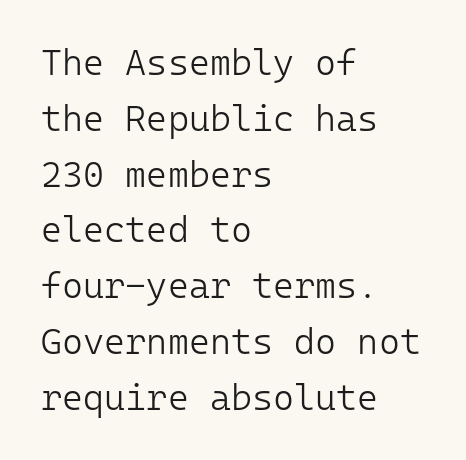
Q: Is the text bold? A: No.
Q: Is the text italic (slanted)? A: No, it is upright.
Q: Is the typeface a serif or a sans-serif typeface? A: Sans-serif.
Q: Is the text underlined? A: No.
Q: How is the paragraph aligned? A: Left-aligned.
Q: Is the spacing between letters normal or unusually wide? A: Normal.
Q: Is the spacing between lines tight, normal or loose? A: Normal.
Q: Width (condensed, normal, or wide)? A: Normal.
Q: Stroke contrast? A: Low.
Q: x-height? A: Medium.
Q: Monospaced? A: Yes.
